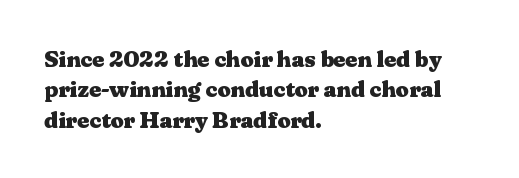
{"italic": "no", "bold": "yes", "underline": "no", "align": "left", "line_spacing": "normal", "line_spacing_ratio": 1.32, "letter_spacing": "normal", "letter_spacing_em": 0.0, "glyph_px": 23}
